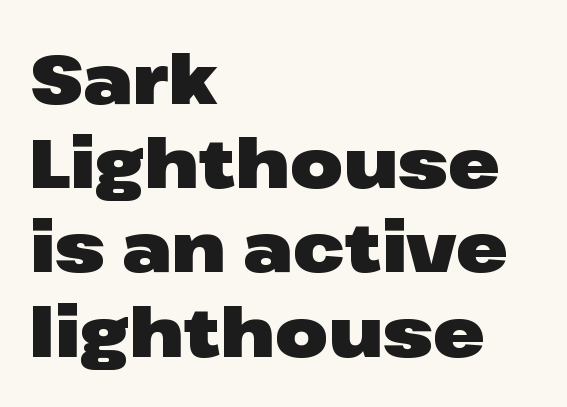
The image shows 69 px heavy, wide sans-serif type, upright; set left-aligned, line spacing 1.22x, normal letter spacing, not underlined; low stroke contrast and a medium x-height.
